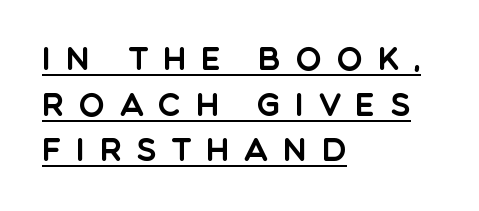
{"serif": "no", "italic": "no", "width": "normal", "x_height": "large", "monospaced": "no", "underline": "yes", "align": "left", "line_spacing": "normal", "line_spacing_ratio": 1.47, "letter_spacing": "wide", "letter_spacing_em": 0.47, "glyph_px": 31}
